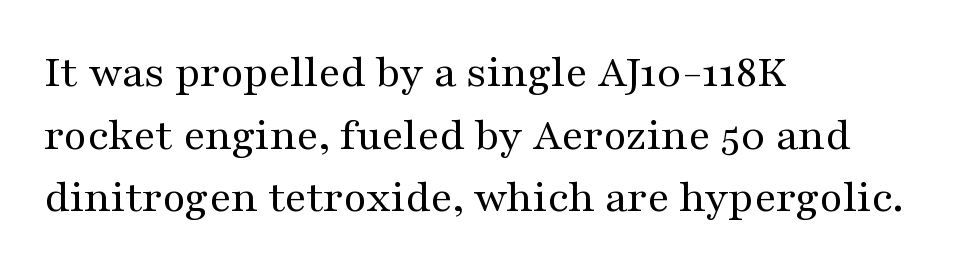
{"serif": "yes", "italic": "no", "bold": "no", "weight": "regular", "width": "wide", "stroke_contrast": "medium", "x_height": "medium", "monospaced": "no", "underline": "no", "align": "left", "line_spacing": "normal", "line_spacing_ratio": 1.33, "letter_spacing": "normal", "letter_spacing_em": 0.0, "glyph_px": 47}
